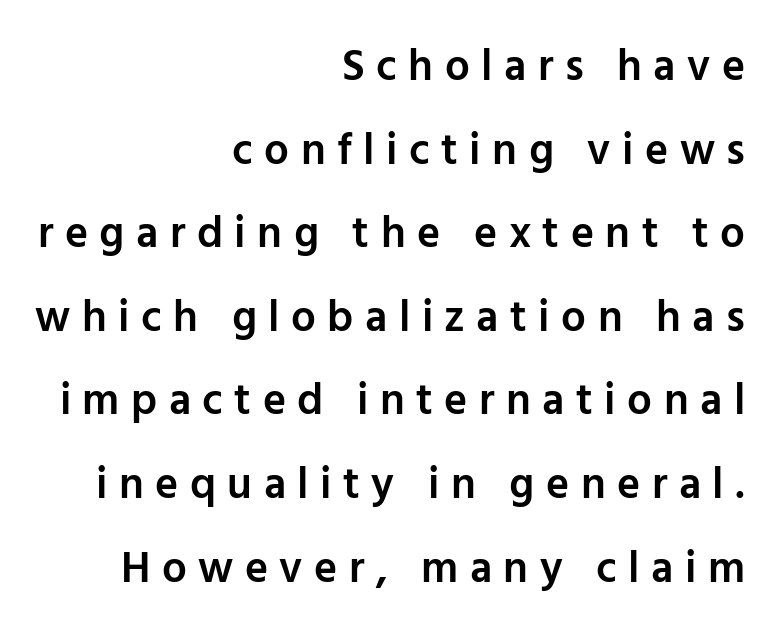
The image shows 44 px semibold sans-serif type, upright; set right-aligned, loose line spacing (1.9x), unusually wide letter spacing (+0.26 em), not underlined; low stroke contrast and a medium x-height.
